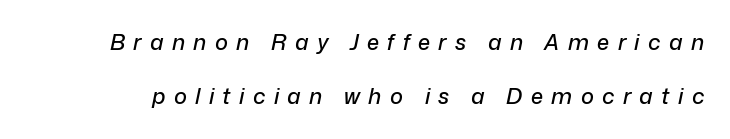
{"italic": "yes", "lean": "right", "slant_degrees": 12, "underline": "no", "line_spacing": "loose", "line_spacing_ratio": 2.47, "letter_spacing": "wide", "letter_spacing_em": 0.38, "glyph_px": 22}
